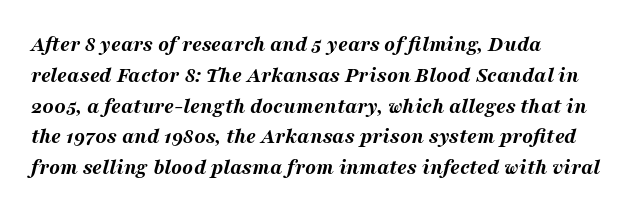
Tracking here is standard; glyphs follow each other at the usual distance. Strokes here are thick enough to call this a true bold. Line beginnings align vertically; line endings do not. Designer's note — italics engaged.
